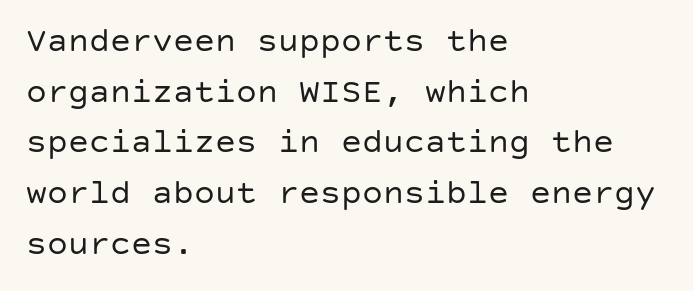
Caption: multi-line text, flush left, ragged right. Line spacing here is normal. What kind of face is this? One without serifs — a sans. If you drew a line through each stem, it would be perfectly vertical.
